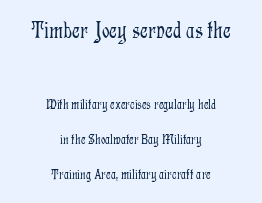
{"italic": "no", "bold": "no", "underline": "no", "align": "center", "line_spacing": "loose", "line_spacing_ratio": 2.47, "letter_spacing": "normal", "letter_spacing_em": 0.0, "larger_block": "first", "size_ratio": 1.71, "glyph_px": 24}
